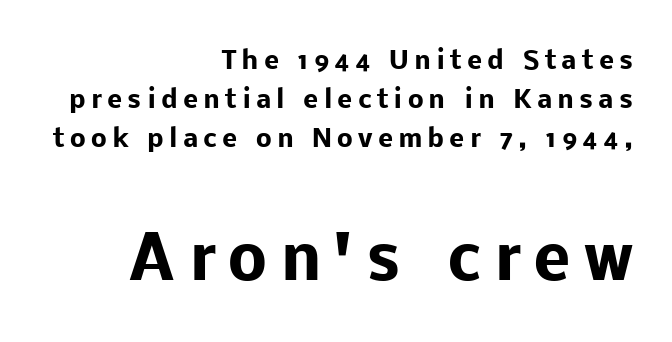
The image shows 62 px heavy sans-serif type, upright; set right-aligned, normal line spacing (1.57x), unusually wide letter spacing (+0.21 em), not underlined; the second (bottom) block is 2.48x larger; low stroke contrast and a medium x-height.
